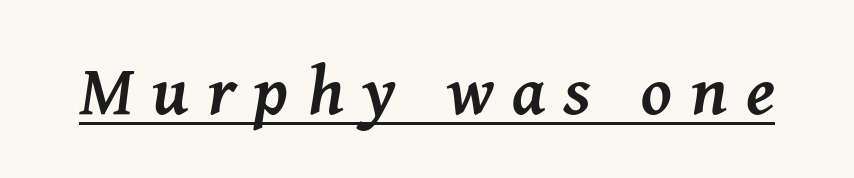
Q: Is the text bold? A: Yes.
Q: Is the text italic (slanted)? A: Yes, it leans right by about 8 degrees.
Q: Is the typeface a serif or a sans-serif typeface? A: Serif.
Q: Is the text underlined? A: Yes.
Q: Is the spacing between letters normal or unusually wide? A: Unusually wide.
Q: Width (condensed, normal, or wide)? A: Normal.
Q: Stroke contrast? A: Medium.
Q: x-height? A: Medium.
Q: Monospaced? A: No.
